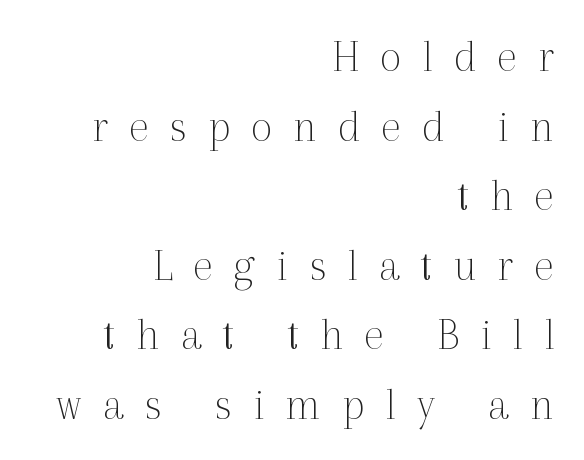
{"serif": "yes", "italic": "no", "bold": "no", "weight": "thin", "width": "normal", "x_height": "medium", "monospaced": "no", "underline": "no", "align": "right", "line_spacing": "normal", "line_spacing_ratio": 1.48, "letter_spacing": "wide", "letter_spacing_em": 0.45, "glyph_px": 47}
